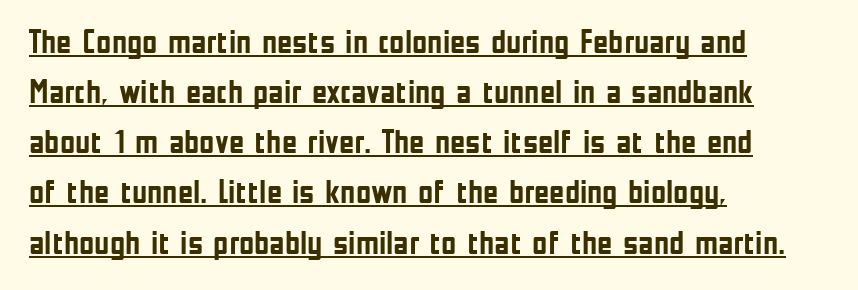
Designer's note — italics off, roman on. Chunky letters — that's bold for sure. Underlining? Definitely there. Here the designer chose a conventional face with non-uniform glyph widths. The line texture is even and compact thanks to regular tracking.
